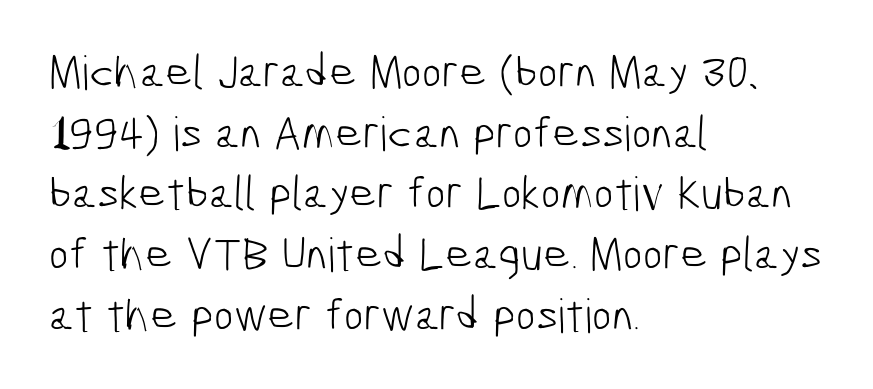
The image shows 47 px light, condensed sans-serif type; set left-aligned, normal line spacing (1.29x), normal letter spacing, not underlined; low stroke contrast and a medium x-height.
